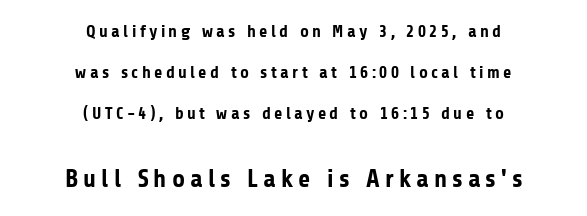
Larger block? The one below; the one above is distinctly smaller. The setting favours the middle, as headings and verse often do. Loose tracking; the words dissolve into strings of separated letters. Baseline-to-baseline distance is far greater than the letter height. This is heavy type, rendered in bold. Quick note: not italic, upright.
